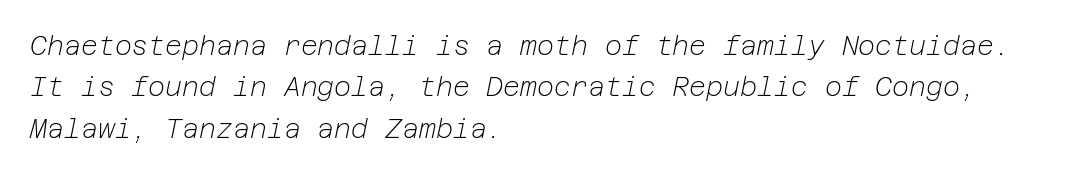
Q: Is the text bold? A: No.
Q: Is the text italic (slanted)? A: Yes, it leans right by about 12 degrees.
Q: Is the text underlined? A: No.
Q: How is the paragraph aligned? A: Left-aligned.
Q: Is the spacing between letters normal or unusually wide? A: Normal.
Q: Is the spacing between lines tight, normal or loose? A: Normal.
